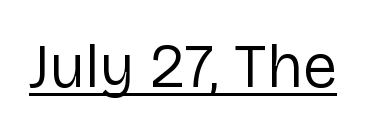
These glyphs show unthickened strokes, regular width or finer. This sample has the flowing, uneven cadence of proportional lettering. A rule runs beneath these lines of type. Unlike a traditional serif, this face leaves its strokes unadorned.
